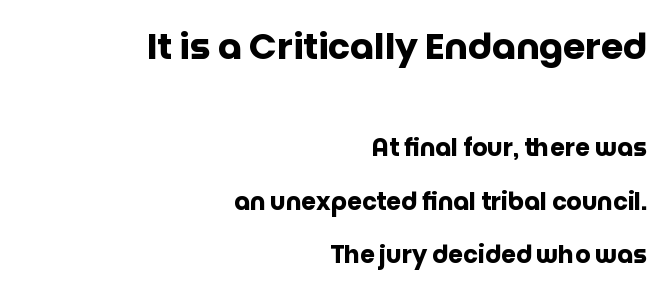
This sample has the flowing, uneven cadence of proportional lettering. Scale decreases going downward across the two blocks. Does the leading feel generous? Absolutely, it's lavish. Decoration check: the copy has no underline. No extra tracking has been applied to these lines. Right-aligned paragraph, ragged on the left.
